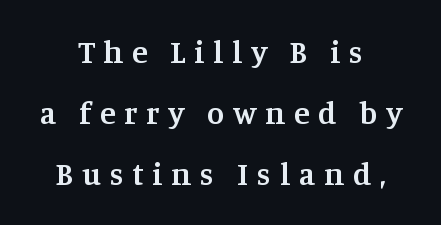
{"serif": "yes", "italic": "no", "bold": "semi", "weight": "semibold", "width": "normal", "stroke_contrast": "medium", "x_height": "large", "monospaced": "no", "underline": "no", "align": "center", "line_spacing": "loose", "line_spacing_ratio": 1.91, "letter_spacing": "wide", "letter_spacing_em": 0.27, "glyph_px": 32}
